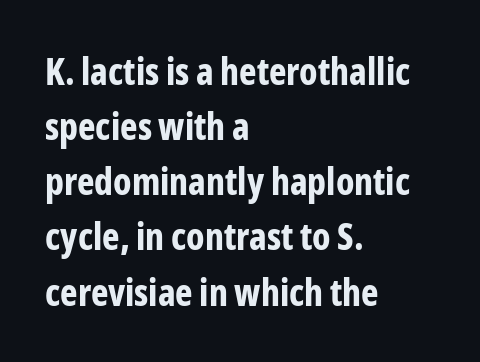
Decoration check: the copy has no underline. Is the letter spacing exaggerated? No — it looks like the ordinary default. Regarding serifs, this sample does without them. A typesetter would call this proportional, since set widths differ per character.
